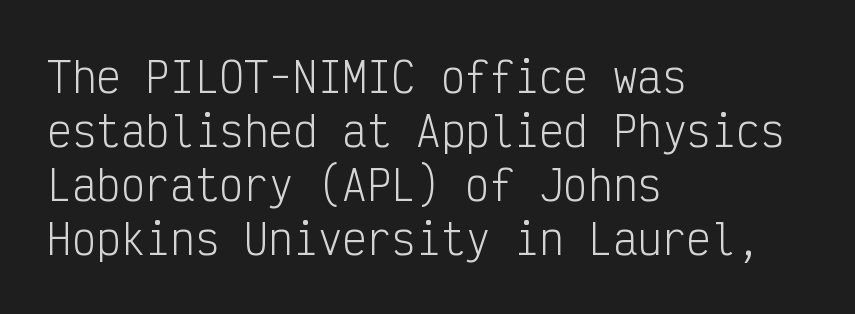
The image shows 41 px light, condensed sans-serif type, upright, monospaced; set left-aligned, normal line spacing (1.32x), normal letter spacing, not underlined; low stroke contrast and a medium x-height.
